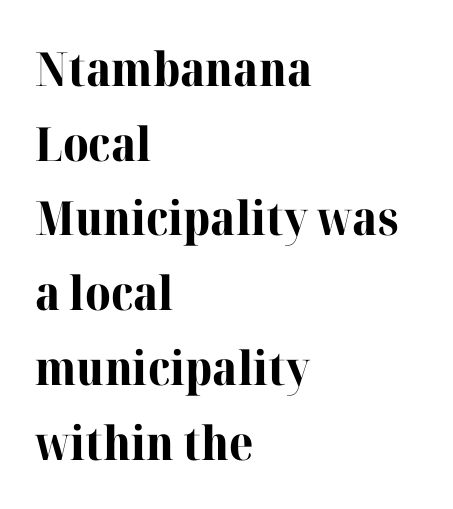
Q: Is the text bold? A: Yes.
Q: Is the text italic (slanted)? A: No, it is upright.
Q: Is the typeface a serif or a sans-serif typeface? A: Serif.
Q: Is the text underlined? A: No.
Q: How is the paragraph aligned? A: Left-aligned.
Q: Is the spacing between letters normal or unusually wide? A: Normal.
Q: Is the spacing between lines tight, normal or loose? A: Normal.
Q: Width (condensed, normal, or wide)? A: Normal.
Q: Stroke contrast? A: High.
Q: x-height? A: Medium.
Q: Monospaced? A: No.
